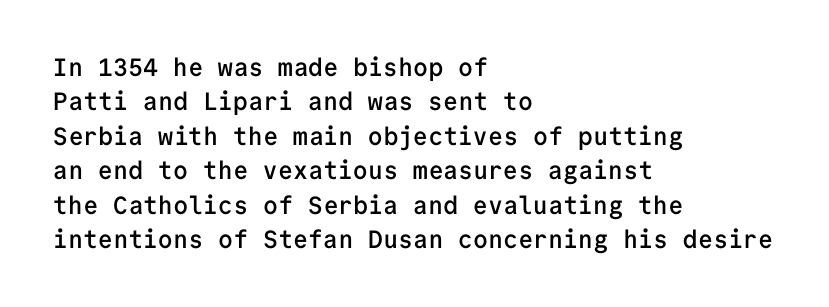
No italicization has been applied; the sample stays upright. Every letter is mildly thick-stroked: semibold rather than bold. The rag falls on the right side of this text block. The area under the type is left untouched.
